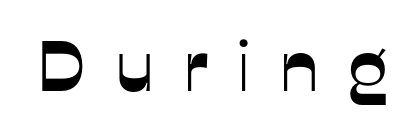
Q: Is the text italic (slanted)? A: No, it is upright.
Q: Is the typeface a serif or a sans-serif typeface? A: Sans-serif.
Q: Is the text underlined? A: No.
Q: Is the spacing between letters normal or unusually wide? A: Unusually wide.
Q: Width (condensed, normal, or wide)? A: Normal.
Q: Stroke contrast? A: Low.
Q: x-height? A: Medium.
Q: Monospaced? A: No.
